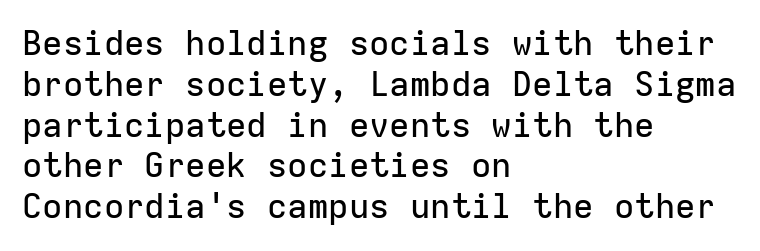
{"serif": "no", "italic": "no", "width": "normal", "stroke_contrast": "low", "x_height": "medium", "monospaced": "yes", "underline": "no", "align": "left", "line_spacing_ratio": 1.2, "letter_spacing": "normal", "letter_spacing_em": 0.0, "glyph_px": 34}
